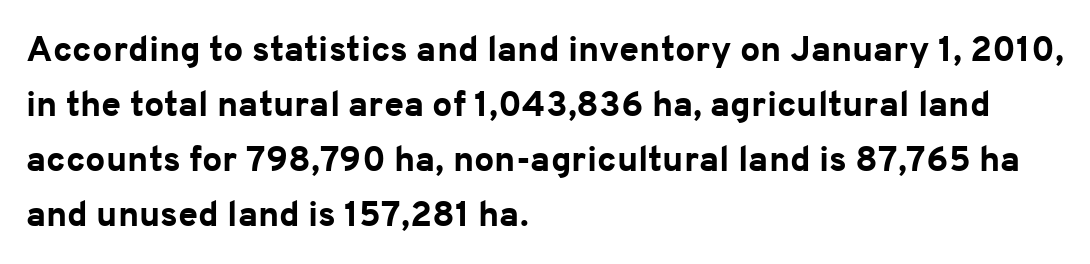
Q: Is the text bold? A: Yes.
Q: Is the text italic (slanted)? A: No, it is upright.
Q: Is the typeface a serif or a sans-serif typeface? A: Sans-serif.
Q: Is the text underlined? A: No.
Q: How is the paragraph aligned? A: Left-aligned.
Q: Is the spacing between letters normal or unusually wide? A: Normal.
Q: Is the spacing between lines tight, normal or loose? A: Normal.
Q: Width (condensed, normal, or wide)? A: Normal.
Q: Stroke contrast? A: Low.
Q: x-height? A: Medium.
Q: Monospaced? A: No.
